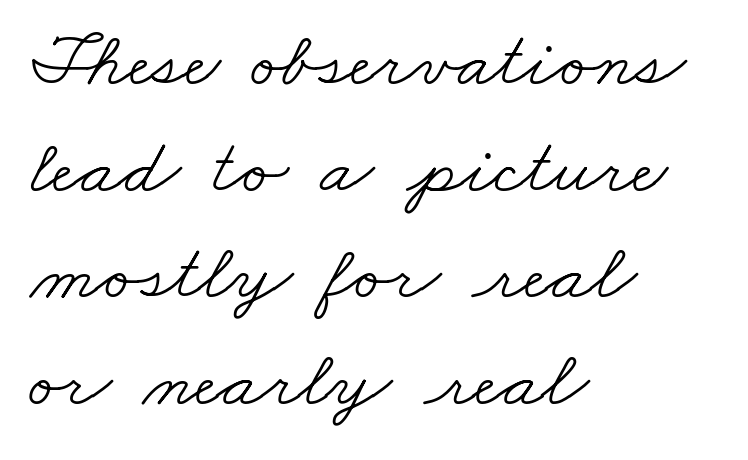
Q: Is the text bold? A: No.
Q: Is the typeface a serif or a sans-serif typeface? A: Serif.
Q: Is the text underlined? A: No.
Q: How is the paragraph aligned? A: Left-aligned.
Q: Is the spacing between letters normal or unusually wide? A: Normal.
Q: Is the spacing between lines tight, normal or loose? A: Normal.
Q: Width (condensed, normal, or wide)? A: Wide.
Q: Stroke contrast? A: Low.
Q: x-height? A: Small.
Q: Monospaced? A: No.
